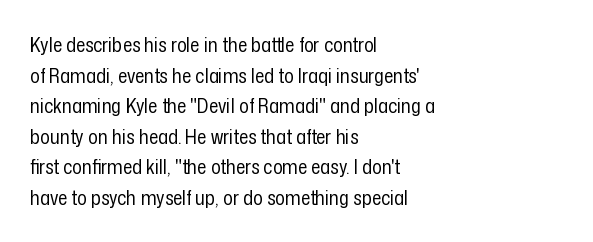
If you drew a line through each stem, it would be perfectly vertical. Students, observe: this is what conventionally led text looks like. Alignment: flush left. Decoration check: the copy has no underline.
